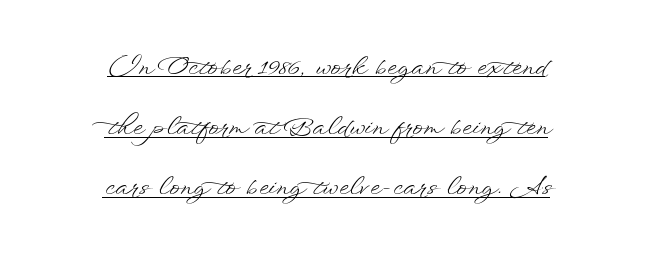
{"bold": "no", "underline": "yes", "align": "center", "line_spacing": "loose", "line_spacing_ratio": 2.41, "letter_spacing": "normal", "letter_spacing_em": 0.0, "glyph_px": 25}
